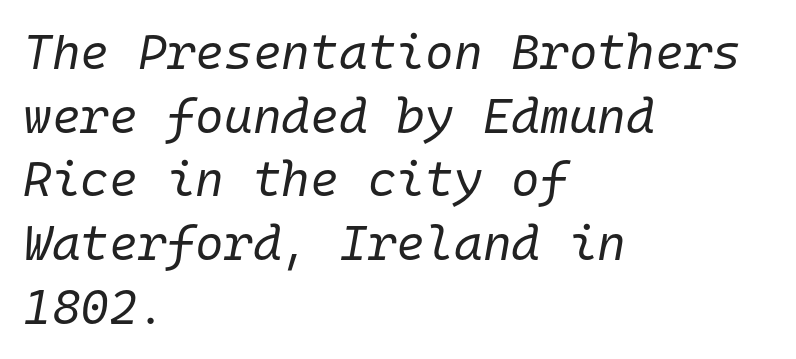
Any mark beneath the type? The region is blank. Unbolded letterforms with no extra heft. The lines sit at an ordinary, default distance from one another. Reading down the block, your eye returns to a fixed left position each line.
